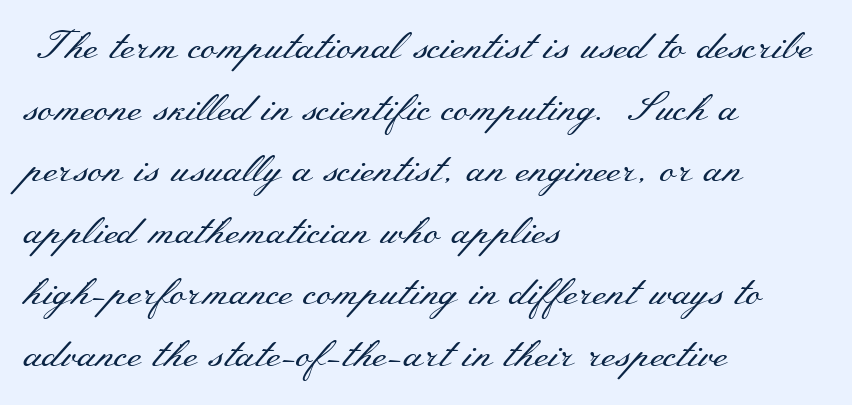
The image shows 39 px regular-weight, wide serif type; set left-aligned, normal line spacing (1.58x), normal letter spacing, not underlined; medium stroke contrast and a small x-height.
